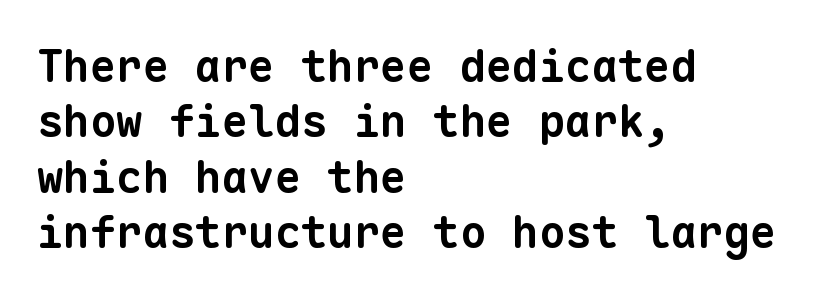
Q: Is the text bold? A: Yes.
Q: Is the typeface a serif or a sans-serif typeface? A: Sans-serif.
Q: Is the text underlined? A: No.
Q: How is the paragraph aligned? A: Left-aligned.
Q: Is the spacing between letters normal or unusually wide? A: Normal.
Q: Is the spacing between lines tight, normal or loose? A: Normal.
Q: Width (condensed, normal, or wide)? A: Normal.
Q: Stroke contrast? A: Low.
Q: x-height? A: Medium.
Q: Monospaced? A: Yes.
